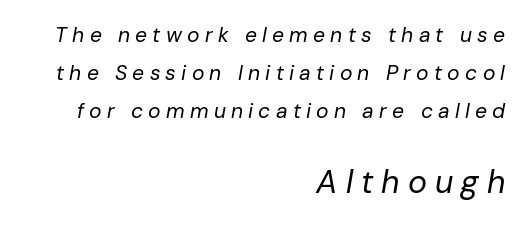
Anything drawn beneath the words? Only blank space. The following chunk of copy outweighs the initial chunk in type size. Note the varied advance widths — an 'i' is clearly narrower than an 'm'. This is not heavy type; no bold has been used.
